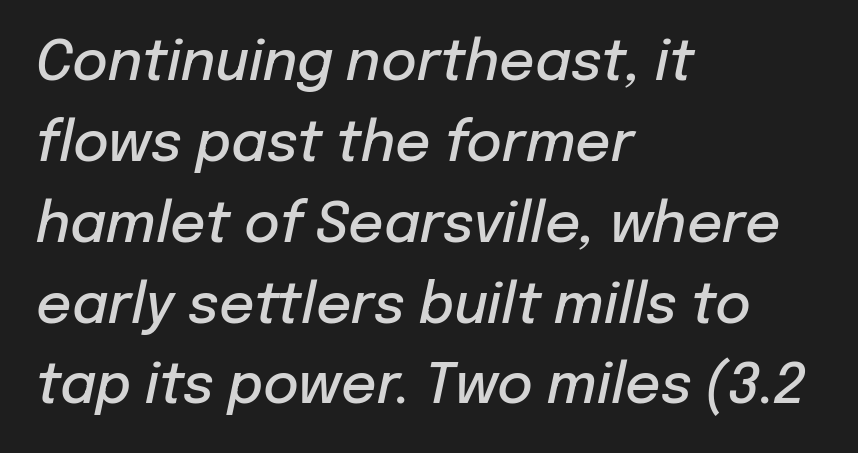
Q: Is the text bold? A: Semi-bold.
Q: Is the text italic (slanted)? A: Yes, it leans right by about 12 degrees.
Q: Is the text underlined? A: No.
Q: How is the paragraph aligned? A: Left-aligned.
Q: Is the spacing between letters normal or unusually wide? A: Normal.
Q: Is the spacing between lines tight, normal or loose? A: Normal.
Q: Width (condensed, normal, or wide)? A: Normal.
Q: Stroke contrast? A: Low.
Q: x-height? A: Medium.
Q: Monospaced? A: No.
